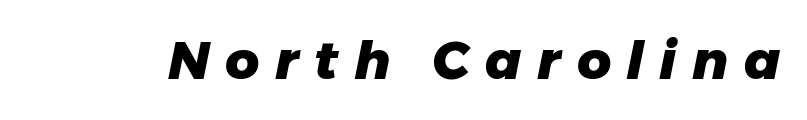
{"italic": "yes", "lean": "right", "slant_degrees": 11, "bold": "yes", "weight": "heavy", "width": "normal", "stroke_contrast": "low", "x_height": "medium", "monospaced": "no", "underline": "no", "letter_spacing": "wide", "letter_spacing_em": 0.29, "glyph_px": 53}
